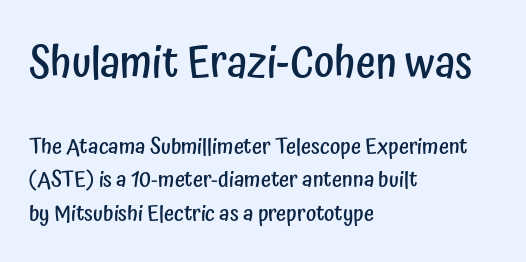
The image shows 43 px semibold, condensed sans-serif type, upright; set left-aligned, normal line spacing (1.52x), normal letter spacing, not underlined; the first (top) block is 1.95x larger; low stroke contrast and a medium x-height.
